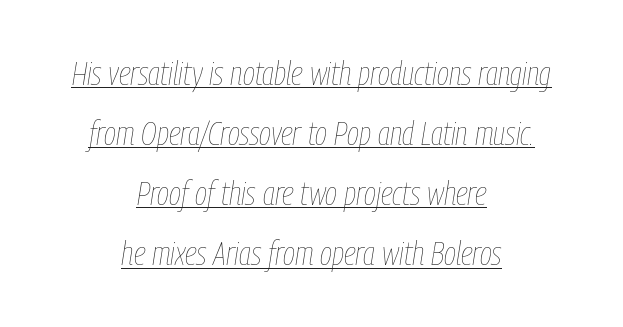
The image shows 33 px thin, condensed type, italic (leaning right); set centered, line spacing 1.82x, normal letter spacing, underlined; low stroke contrast and a medium x-height.
